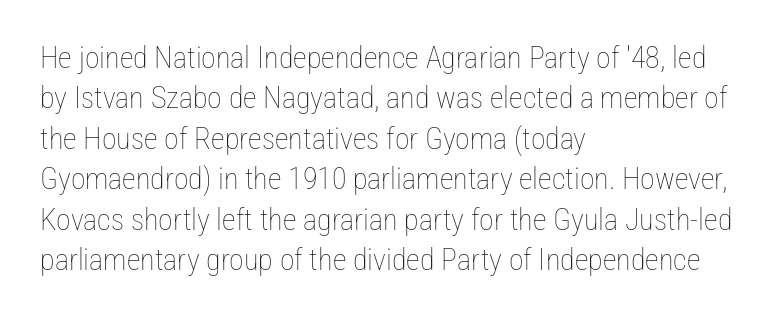
Q: Is the text bold? A: No.
Q: Is the text italic (slanted)? A: No, it is upright.
Q: Is the text underlined? A: No.
Q: How is the paragraph aligned? A: Left-aligned.
Q: Is the spacing between letters normal or unusually wide? A: Normal.
Q: Is the spacing between lines tight, normal or loose? A: Normal.
Q: Width (condensed, normal, or wide)? A: Condensed.
Q: Stroke contrast? A: Low.
Q: x-height? A: Medium.
Q: Monospaced? A: No.
